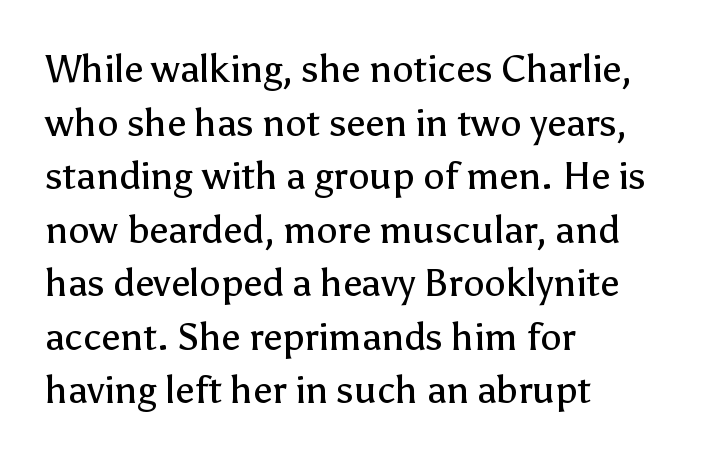
{"serif": "no", "italic": "no", "bold": "no", "weight": "regular", "width": "normal", "stroke_contrast": "low", "x_height": "medium", "monospaced": "no", "underline": "no", "align": "left", "line_spacing": "normal", "line_spacing_ratio": 1.41, "letter_spacing": "normal", "letter_spacing_em": 0.0, "glyph_px": 38}
